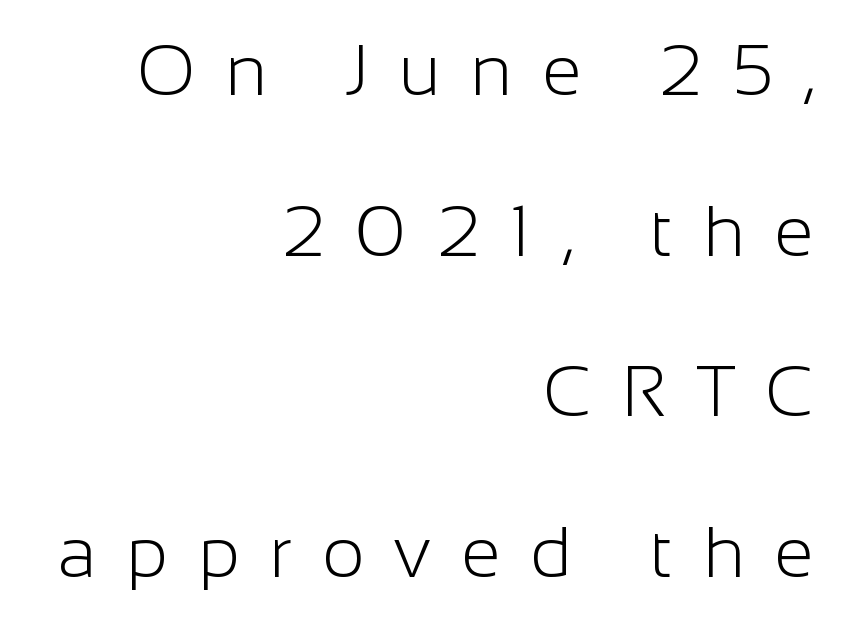
Spacing verdict: proportional, widths tailored to each character. You could fit nearly another row in the gap between these rows. The typography opts for an upright posture over an oblique one. This rendering features lettering with no underline.
